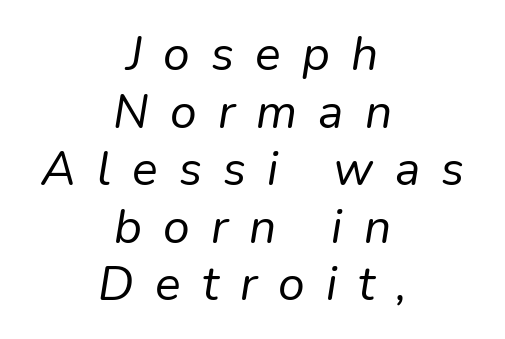
The face used here is rendered with a markedly widened letterfit. Heaviness? Minimal to ordinary, like unemphasized prose. Line starts and ends both wander, symmetrically. Bare-footed words on every line.
